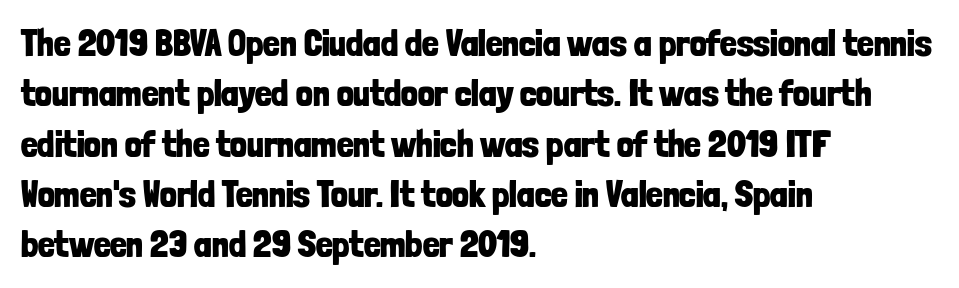
The image shows 37 px bold, condensed sans-serif type, upright; set left-aligned, normal line spacing (1.36x), normal letter spacing, not underlined; low stroke contrast and a medium x-height.
